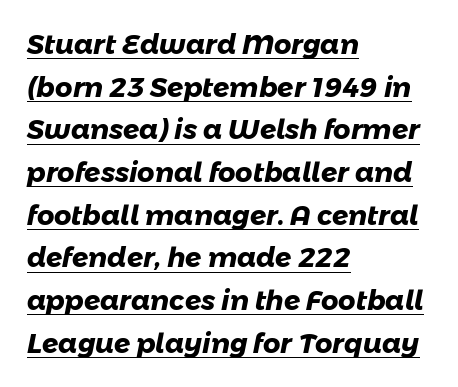
Layout note: lines flush left. Students, note that the glyphs here touch the page at normal intervals. Is there much room between lines? A standard amount, neither cramped nor airy. Is the type bold? Yes — the strokes are clearly thick and heavy.
